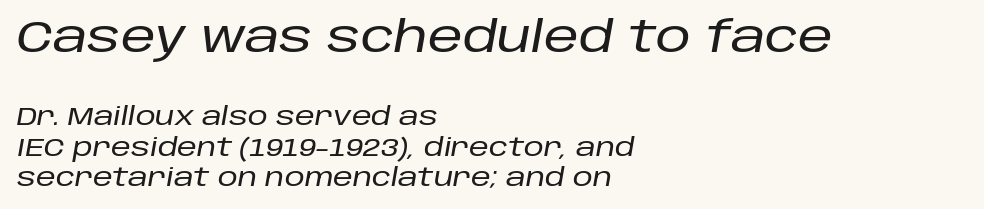
The image shows 44 px text type, italic (leaning right); set left-aligned, line spacing 1.21x, normal letter spacing, not underlined; the first (top) block is 1.76x larger; low stroke contrast and a large x-height.
